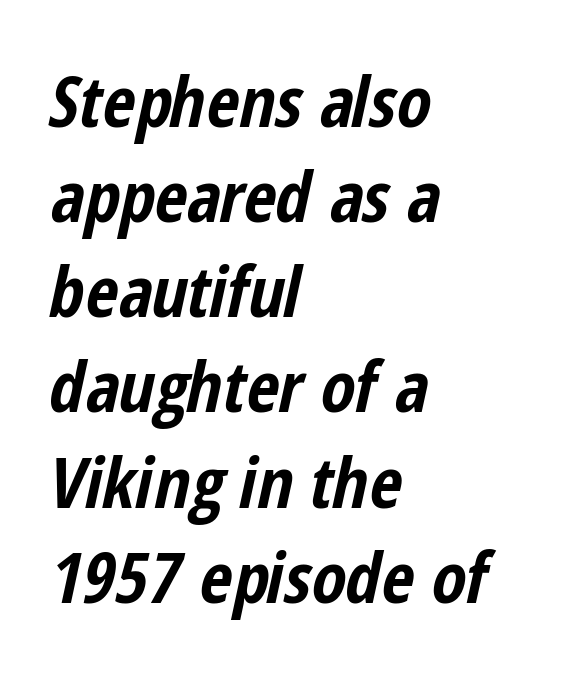
The passage is arranged the way most books set body copy — flush left. The line-height multiplier appears to be the usual default. The letters sit at their default tracking, neither squeezed nor spread. Note the varied advance widths — an 'i' is clearly narrower than an 'm'. Is the type slanted? Yes — the strokes lean at a clear angle.
